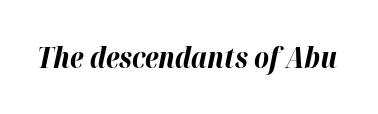
Q: Is the text bold? A: Yes.
Q: Is the text italic (slanted)? A: Yes, it leans right by about 12 degrees.
Q: Is the text underlined? A: No.
Q: Is the spacing between letters normal or unusually wide? A: Normal.
Q: Width (condensed, normal, or wide)? A: Normal.
Q: Stroke contrast? A: High.
Q: x-height? A: Medium.
Q: Monospaced? A: No.
